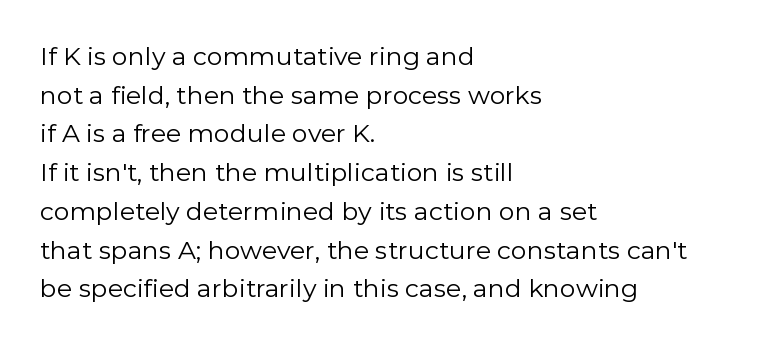
Notice how descenders clear the ascenders below comfortably — that's standard leading. Posture: vertical. Letter spacing: default. This rendering uses left alignment, leaving the right contour irregular.
